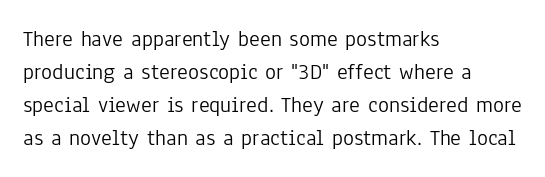
Does extra space separate the letters? No, they use regular spacing. The rendering anchors every line to the left-hand side. The axis of the letterforms is exactly vertical. These lines sit exactly where default settings would place them. Ink coverage per letter is moderate at most. Bare-footed words on every line.
